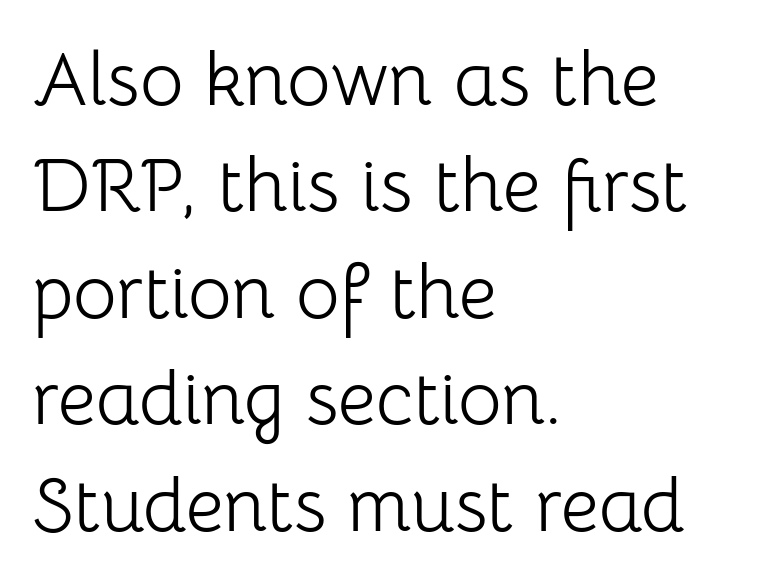
The image shows 75 px light sans-serif type, upright; set left-aligned, normal line spacing (1.42x), normal letter spacing, not underlined; low stroke contrast and a medium x-height.
